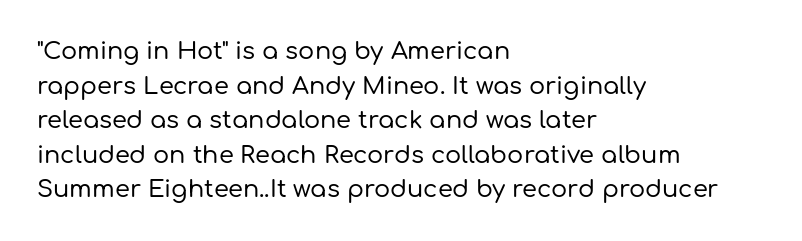
The compositor pushed each line to the left boundary. Compared with typical paragraphs, the rows here are spaced about the same. Here the glyphs are tracked normally, forming tight word shapes. Check the space under the baseline: it is left empty. You can tell it's not italic because the verticals are truly vertical.
